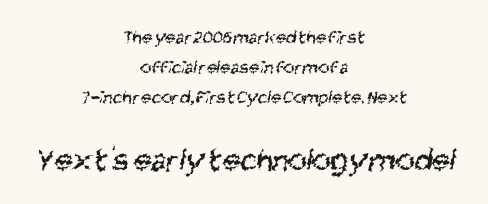
A typesetter would call this proportional, since set widths differ per character. Underline: absent. Top chunk: small. Bottom chunk: large. Is this a sans? Yes — the strokes have no serifs. The typesetting does not lean heavy: it is not bold. The face used here is rendered with its standard letterfit.
